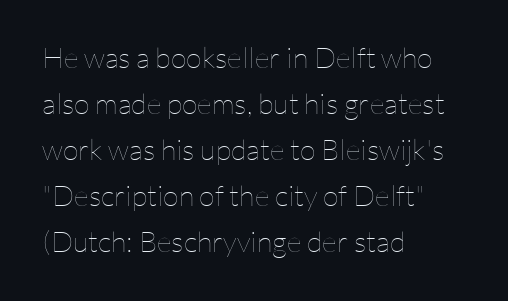
Short note: letters normally spaced. Honestly, there is no underline to notice here at all. Reading down the block, your eye returns to a fixed left position each line. Each letter keeps its own natural width here, so spacing adapts to shape.
